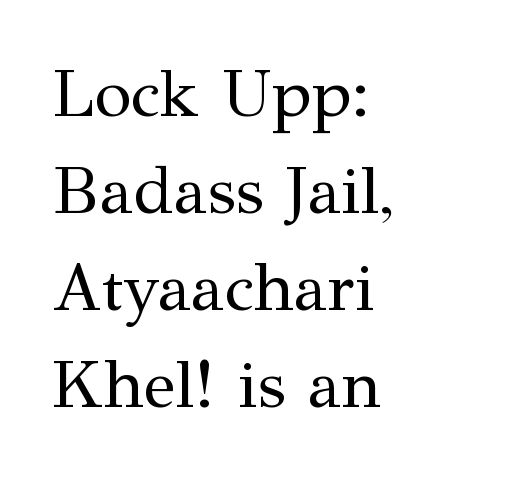
{"serif": "yes", "italic": "no", "bold": "no", "weight": "regular", "width": "normal", "stroke_contrast": "medium", "x_height": "medium", "monospaced": "no", "underline": "no", "align": "left", "line_spacing": "normal", "line_spacing_ratio": 1.45, "letter_spacing": "normal", "letter_spacing_em": 0.0, "glyph_px": 67}
